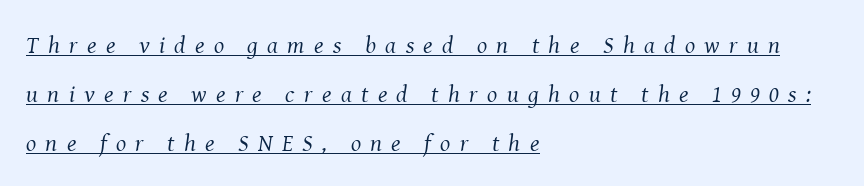
Q: Is the text bold? A: No.
Q: Is the text italic (slanted)? A: Yes, it leans right by about 8 degrees.
Q: Is the text underlined? A: Yes.
Q: How is the paragraph aligned? A: Left-aligned.
Q: Is the spacing between letters normal or unusually wide? A: Unusually wide.
Q: Is the spacing between lines tight, normal or loose? A: Loose.
